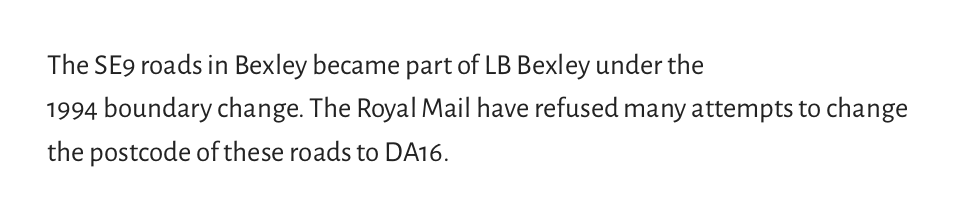
{"serif": "no", "italic": "no", "bold": "no", "weight": "regular", "width": "normal", "stroke_contrast": "low", "x_height": "medium", "monospaced": "no", "underline": "no", "align": "left", "line_spacing": "normal", "line_spacing_ratio": 1.5, "letter_spacing": "normal", "letter_spacing_em": 0.0, "glyph_px": 29}
